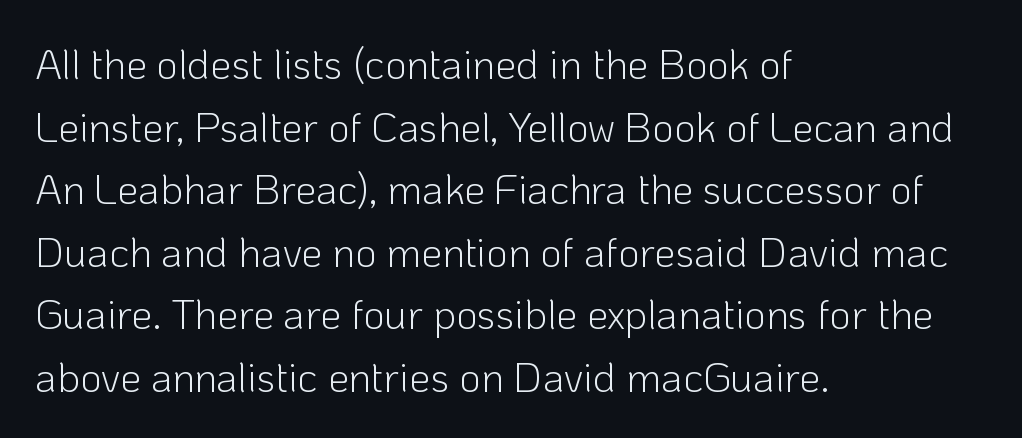
Q: Is the text bold? A: No.
Q: Is the text italic (slanted)? A: No, it is upright.
Q: Is the typeface a serif or a sans-serif typeface? A: Sans-serif.
Q: Is the text underlined? A: No.
Q: How is the paragraph aligned? A: Left-aligned.
Q: Is the spacing between letters normal or unusually wide? A: Normal.
Q: Is the spacing between lines tight, normal or loose? A: Normal.
Q: Width (condensed, normal, or wide)? A: Normal.
Q: Stroke contrast? A: Low.
Q: x-height? A: Medium.
Q: Monospaced? A: No.
